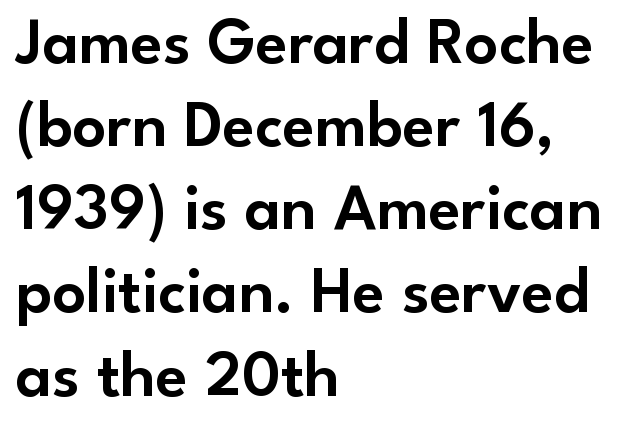
In CSS terms this would be text-align: left. Does the type have serifs? No, each stem ends abruptly. You could not count columns in this text — the font is proportionally spaced. A roman cut, with each character standing at attention. Spacing between characters is what you'd get straight out of the box.
